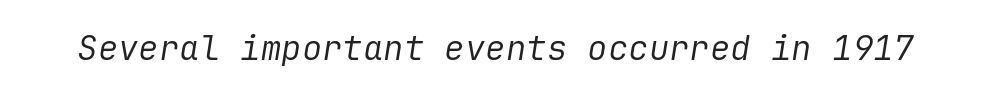
The image shows 34 px regular-weight type, italic (leaning right); set normal letter spacing, not underlined; low stroke contrast and a medium x-height.
